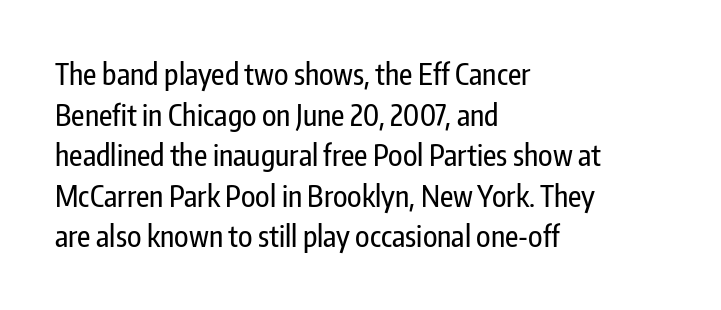
Q: Is the text italic (slanted)? A: No, it is upright.
Q: Is the typeface a serif or a sans-serif typeface? A: Sans-serif.
Q: Is the text underlined? A: No.
Q: How is the paragraph aligned? A: Left-aligned.
Q: Is the spacing between letters normal or unusually wide? A: Normal.
Q: Is the spacing between lines tight, normal or loose? A: Normal.
Q: Width (condensed, normal, or wide)? A: Condensed.
Q: Stroke contrast? A: Low.
Q: x-height? A: Medium.
Q: Monospaced? A: No.
